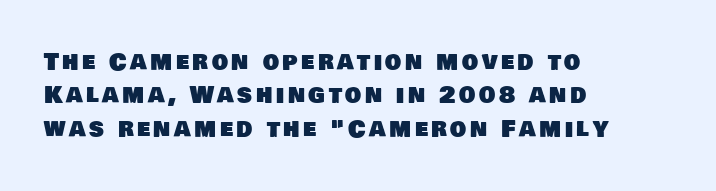
The rows are spaced the way most documents space them. Notice how the passage keeps a crisp vertical edge on the left only. Rule under the text: the space is simply empty.
